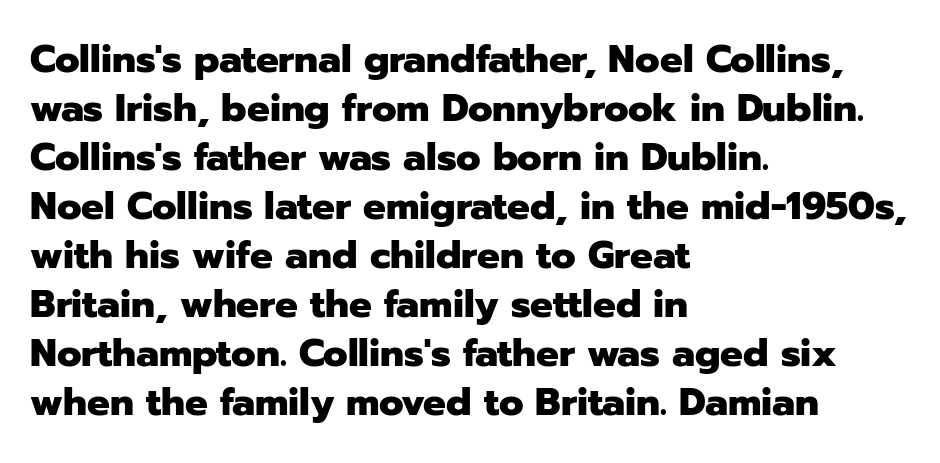
The image shows 38 px heavy sans-serif type, upright; set left-aligned, normal line spacing (1.29x), normal letter spacing, not underlined; low stroke contrast and a medium x-height.
